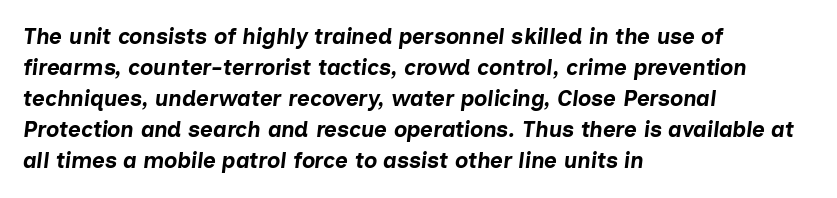
The image shows 22 px bold type, italic (leaning right); set left-aligned, normal line spacing (1.41x), normal letter spacing, not underlined.
